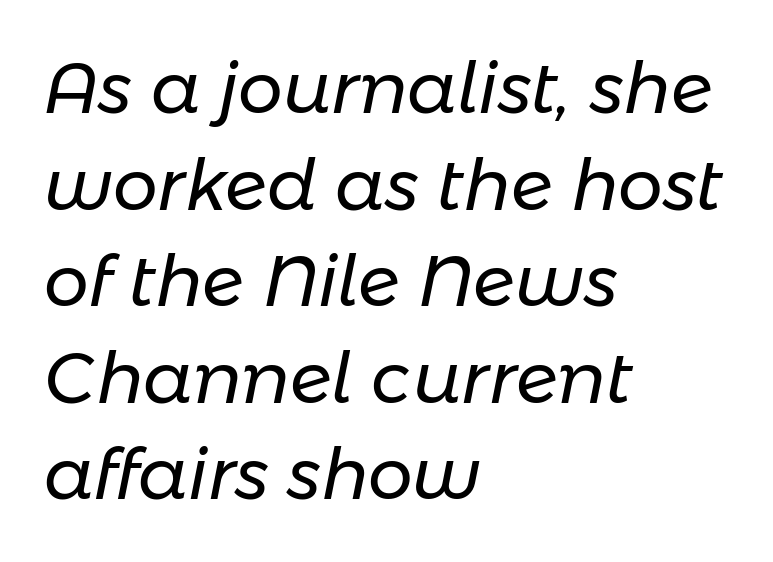
The image shows 71 px regular-weight type, italic (leaning right); set left-aligned, normal line spacing (1.36x), normal letter spacing, not underlined; low stroke contrast and a medium x-height.
